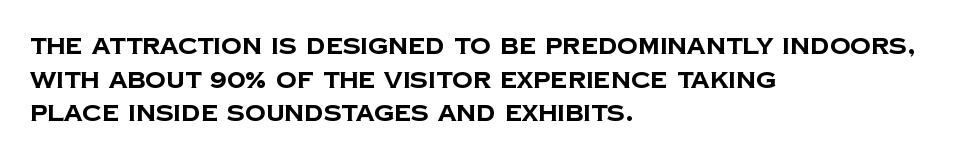
The image shows 23 px bold type; set left-aligned, normal line spacing (1.46x), normal letter spacing, not underlined.
